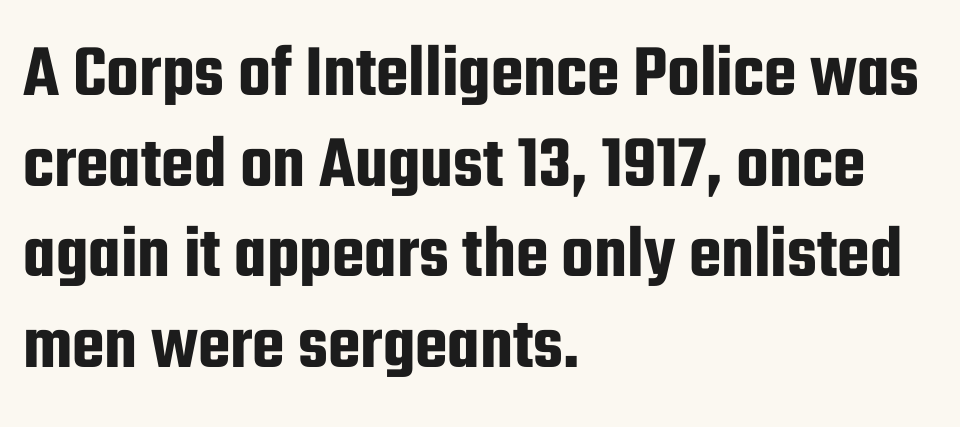
{"serif": "no", "italic": "no", "width": "condensed", "stroke_contrast": "low", "x_height": "medium", "monospaced": "no", "underline": "no", "align": "left", "line_spacing_ratio": 1.21, "letter_spacing": "normal", "letter_spacing_em": 0.0, "glyph_px": 75}
